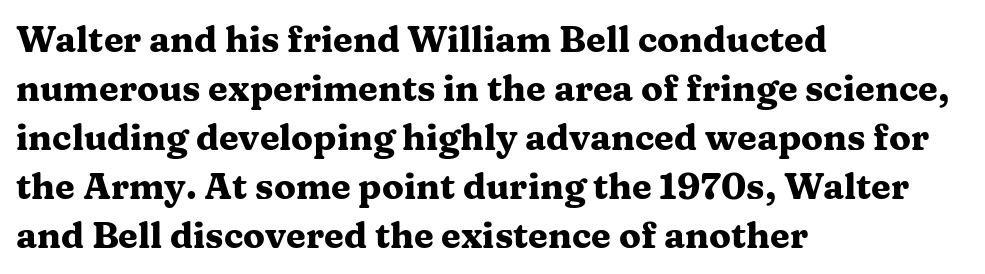
Q: Is the text bold? A: Yes.
Q: Is the text italic (slanted)? A: No, it is upright.
Q: Is the typeface a serif or a sans-serif typeface? A: Serif.
Q: Is the text underlined? A: No.
Q: How is the paragraph aligned? A: Left-aligned.
Q: Is the spacing between letters normal or unusually wide? A: Normal.
Q: Is the spacing between lines tight, normal or loose? A: Normal.
Q: Width (condensed, normal, or wide)? A: Wide.
Q: Stroke contrast? A: Medium.
Q: x-height? A: Medium.
Q: Monospaced? A: No.
